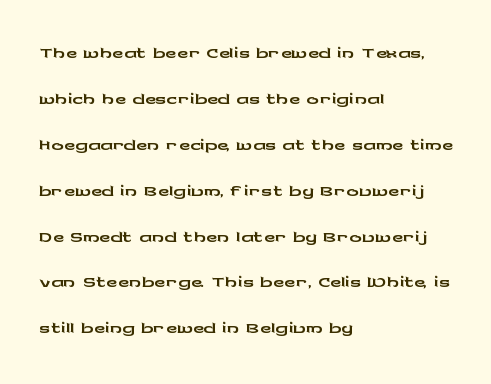
Check where the strokes stop: nothing finishes them off — pure sans. Do the characters align in a grid? No, the font is proportional. Characters follow at the spacing the type designer built in. These lines stack with their left ends in a neat column. Clear beneath every line of the passage. The lettering stays uniformly vertical, giving the passage a roman look.
